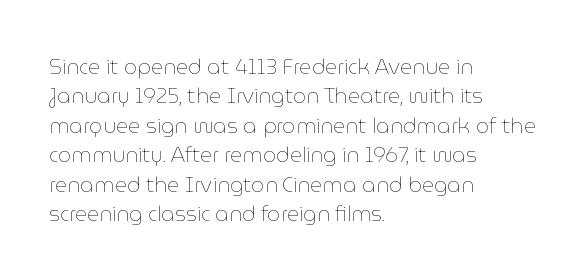
A clean baseline with only descenders dipping below it. If you drew a line through each stem, it would be perfectly vertical. Honestly, the row spacing looks completely unremarkable. Is this a heavy cut? Hardly; it is regular or lighter.
